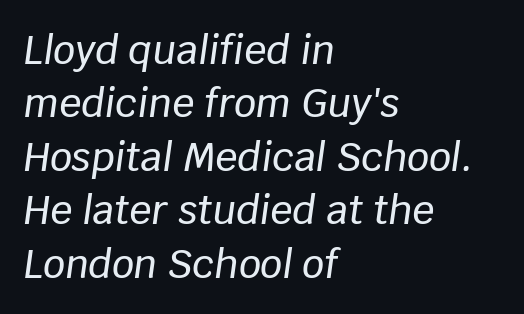
{"italic": "yes", "lean": "right", "slant_degrees": 8, "width": "normal", "stroke_contrast": "low", "x_height": "large", "monospaced": "no", "underline": "no", "align": "left", "line_spacing": "normal", "line_spacing_ratio": 1.37, "letter_spacing": "normal", "letter_spacing_em": 0.0, "glyph_px": 39}
